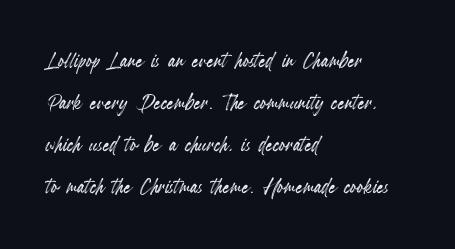
The image shows 27 px text type; set left-aligned, normal line spacing (1.56x), normal letter spacing, not underlined.
